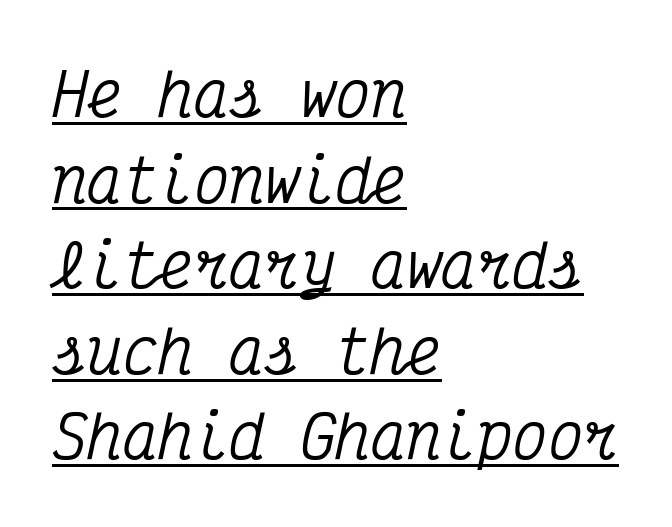
The image shows 59 px condensed serif type, italic (leaning right), monospaced; set left-aligned, normal line spacing (1.45x), normal letter spacing, underlined; medium stroke contrast and a medium x-height.
